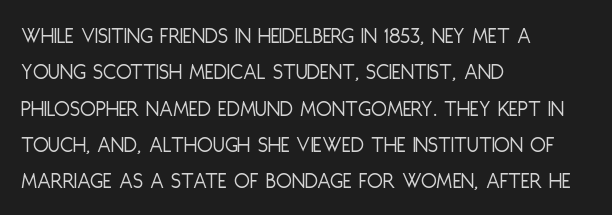
Q: Is the text bold? A: No.
Q: Is the text italic (slanted)? A: No, it is upright.
Q: Is the text underlined? A: No.
Q: How is the paragraph aligned? A: Left-aligned.
Q: Is the spacing between letters normal or unusually wide? A: Normal.
Q: Is the spacing between lines tight, normal or loose? A: Normal.
